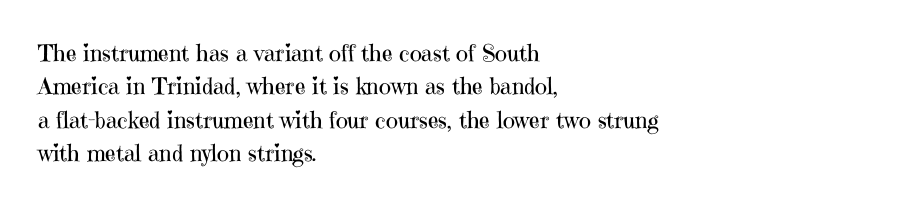
How would I describe the line gaps? Plain and ordinary. Just letters on the line, the space beneath them empty. Alignment: flush left. In terms of posture, this sample is upright.
